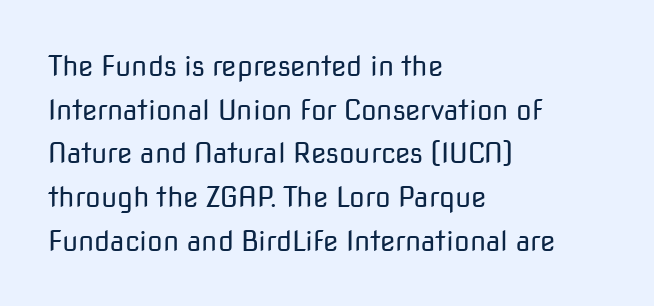
The image shows 28 px regular-weight sans-serif type, upright; set left-aligned, normal line spacing (1.56x), normal letter spacing, not underlined; low stroke contrast and a medium x-height.
